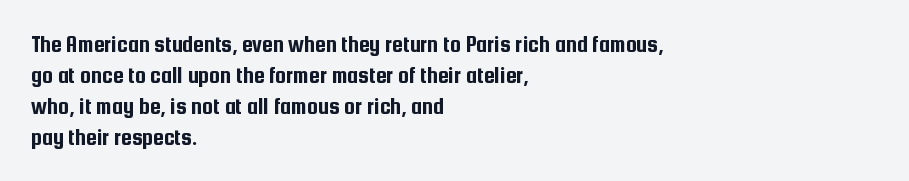
Q: Is the text italic (slanted)? A: No, it is upright.
Q: Is the text underlined? A: No.
Q: How is the paragraph aligned? A: Left-aligned.
Q: Is the spacing between letters normal or unusually wide? A: Normal.
Q: Is the spacing between lines tight, normal or loose? A: Normal.
